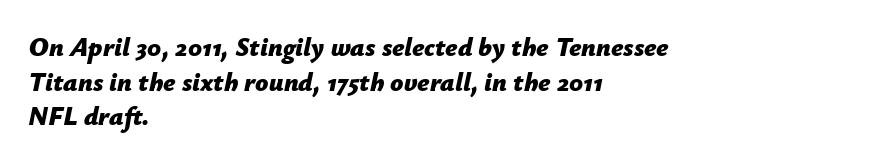
Slant detected: the letters are inclined. Look at the tracking — it's just the regular setting, nothing added. This sample keeps an unexceptional amount of space between lines. On the weight axis this lands at bold, roughly 700. Glance below the letters and you will spot only blank space.
